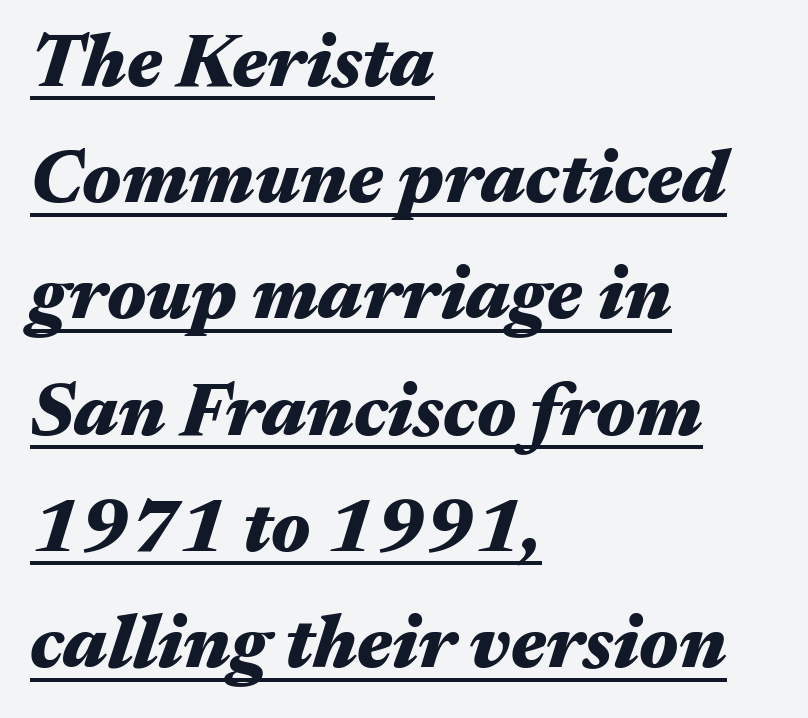
The image shows 75 px heavy, wide type, italic (leaning right); set left-aligned, normal line spacing (1.55x), normal letter spacing, underlined; medium stroke contrast and a medium x-height.
